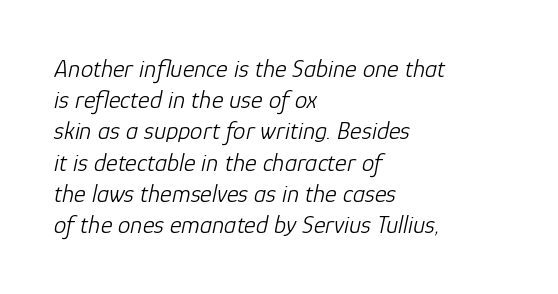
Line beginnings align vertically; line endings do not. This block has exactly the height ordinary leading produces. The lettering tilts uniformly, giving the passage an italic look. Lines of text with bare space underneath.
